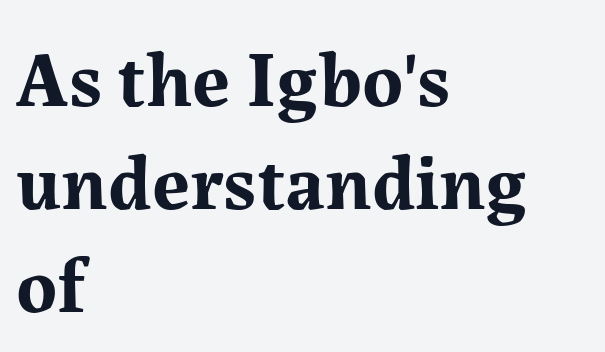
Q: Is the text bold? A: Yes.
Q: Is the text italic (slanted)? A: No, it is upright.
Q: Is the typeface a serif or a sans-serif typeface? A: Serif.
Q: Is the text underlined? A: No.
Q: How is the paragraph aligned? A: Left-aligned.
Q: Is the spacing between letters normal or unusually wide? A: Normal.
Q: Is the spacing between lines tight, normal or loose? A: Normal.
Q: Width (condensed, normal, or wide)? A: Normal.
Q: Stroke contrast? A: Medium.
Q: x-height? A: Medium.
Q: Monospaced? A: No.
